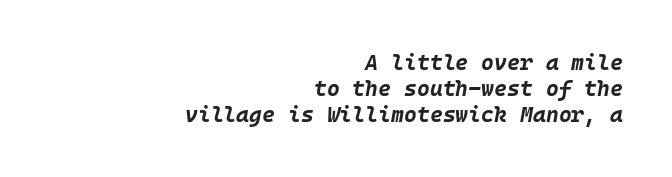
Q: Is the text bold? A: Yes.
Q: Is the text italic (slanted)? A: Yes, it leans right by about 10 degrees.
Q: Is the text underlined? A: No.
Q: How is the paragraph aligned? A: Right-aligned.
Q: Is the spacing between letters normal or unusually wide? A: Normal.
